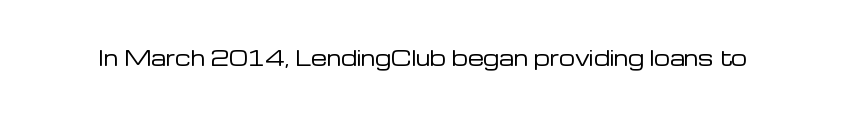
The image shows 20 px text type, upright; set normal letter spacing, not underlined.
